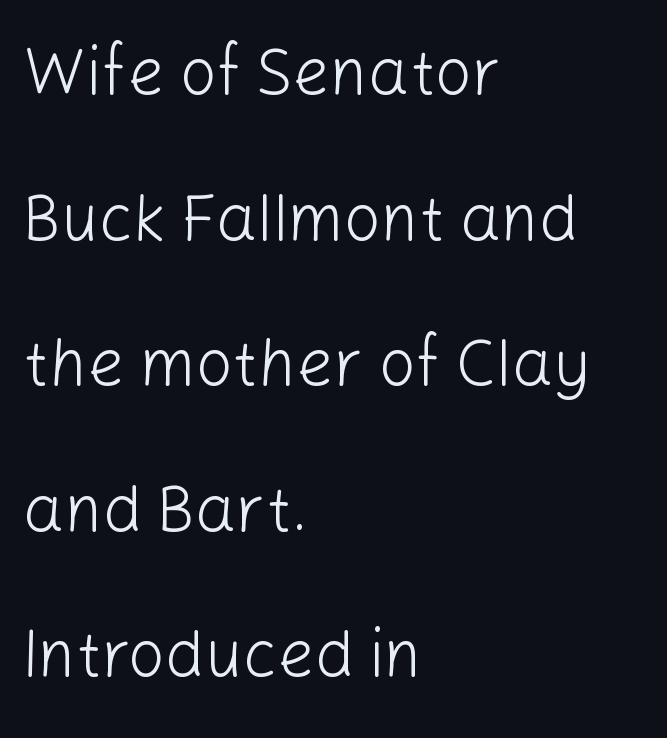
The image shows 65 px light sans-serif type, upright; set left-aligned, loose line spacing (2.24x), normal letter spacing, not underlined; low stroke contrast and a medium x-height.
